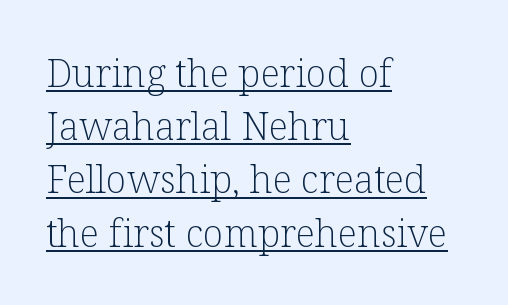
The image shows 38 px light serif type, upright; set left-aligned, normal line spacing (1.4x), normal letter spacing, underlined; low stroke contrast and a medium x-height.
